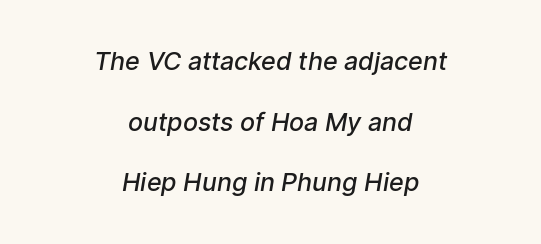
{"bold": "semi", "underline": "no", "align": "center", "line_spacing": "loose", "line_spacing_ratio": 2.43, "letter_spacing": "normal", "letter_spacing_em": 0.0, "glyph_px": 25}
